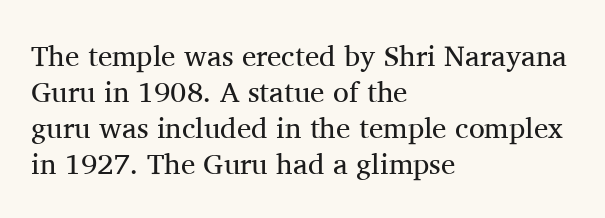
The image shows 29 px regular-weight serif type, upright; set left-aligned, line spacing 1.24x, normal letter spacing, not underlined; medium stroke contrast and a medium x-height.
